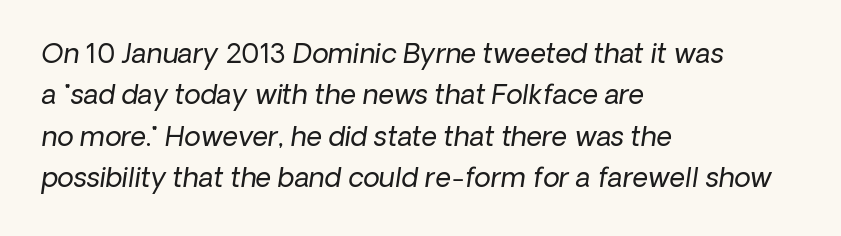
{"bold": "no", "underline": "no", "align": "left", "line_spacing": "normal", "line_spacing_ratio": 1.53, "letter_spacing": "normal", "letter_spacing_em": 0.0, "glyph_px": 27}
